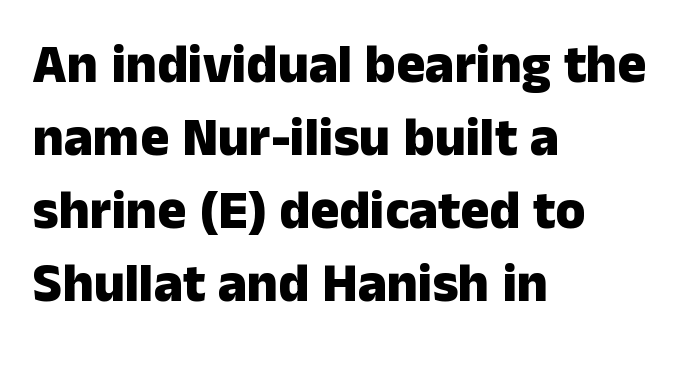
{"serif": "no", "italic": "no", "bold": "yes", "weight": "heavy", "width": "normal", "stroke_contrast": "low", "x_height": "medium", "monospaced": "no", "underline": "no", "align": "left", "line_spacing": "normal", "line_spacing_ratio": 1.35, "letter_spacing": "normal", "letter_spacing_em": 0.0, "glyph_px": 54}
